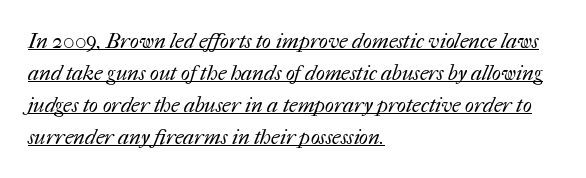
The image shows 21 px text type; set left-aligned, normal line spacing (1.52x), normal letter spacing, underlined.
